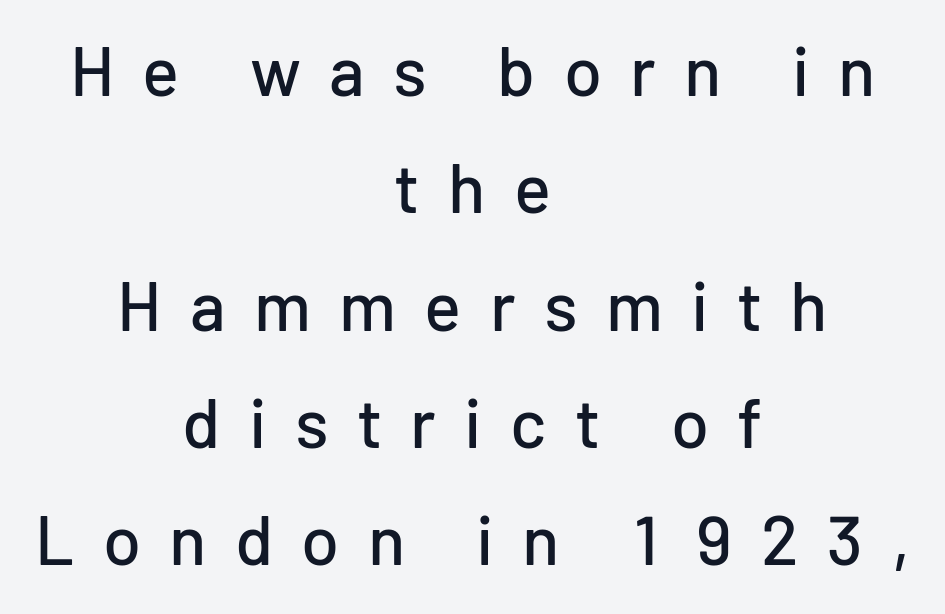
{"serif": "no", "italic": "no", "width": "normal", "stroke_contrast": "low", "x_height": "medium", "monospaced": "no", "underline": "no", "align": "center", "line_spacing": "normal", "line_spacing_ratio": 1.7, "letter_spacing": "wide", "letter_spacing_em": 0.41, "glyph_px": 69}
